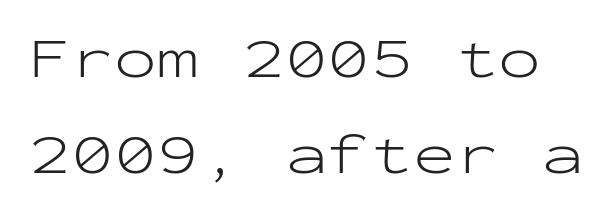
Look at the tracking — it's just the regular setting, nothing added. A typesetter would call this monospace, since all characters share one set width. The string is rendered with underlining switched off. The lettering stays uniformly vertical, giving the passage a roman look. The cut favours lightness, reaching ordinary text weight at its darkest. Classification — sans serif.
